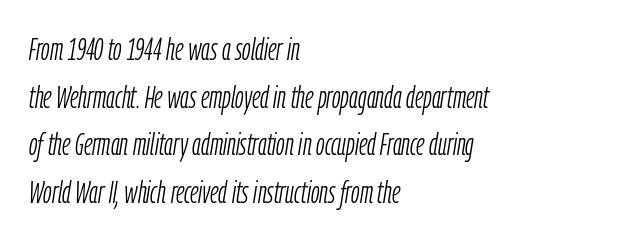
The image shows 31 px light, condensed type, italic (leaning right); set left-aligned, normal line spacing (1.54x), normal letter spacing, not underlined; low stroke contrast and a medium x-height.
